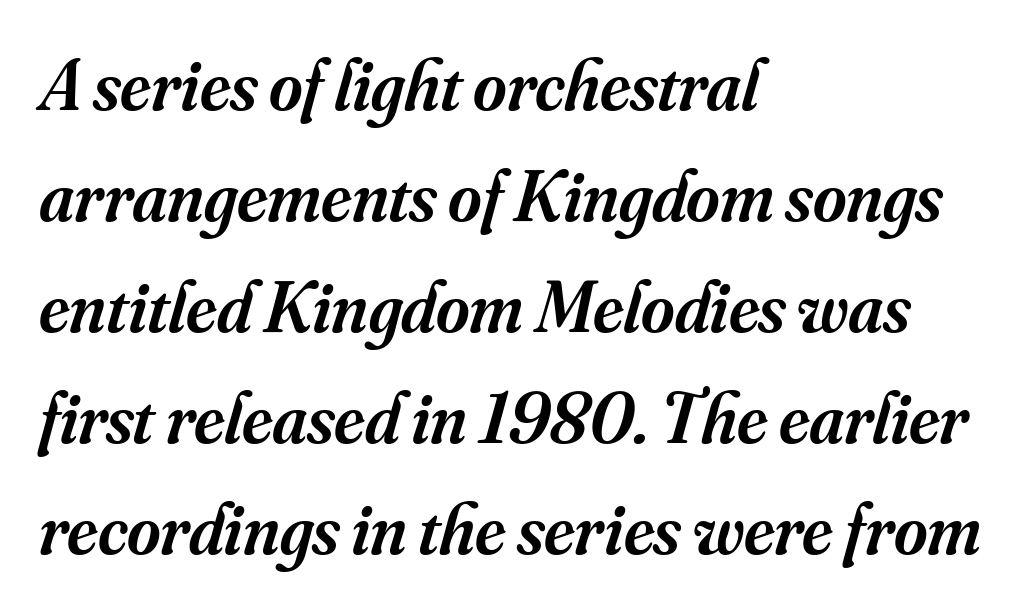
Q: Is the text bold? A: Semi-bold.
Q: Is the text italic (slanted)? A: Yes, it leans right by about 16 degrees.
Q: Is the typeface a serif or a sans-serif typeface? A: Serif.
Q: Is the text underlined? A: No.
Q: How is the paragraph aligned? A: Left-aligned.
Q: Is the spacing between letters normal or unusually wide? A: Normal.
Q: Is the spacing between lines tight, normal or loose? A: Normal.
Q: Width (condensed, normal, or wide)? A: Normal.
Q: Stroke contrast? A: Medium.
Q: x-height? A: Small.
Q: Monospaced? A: No.
